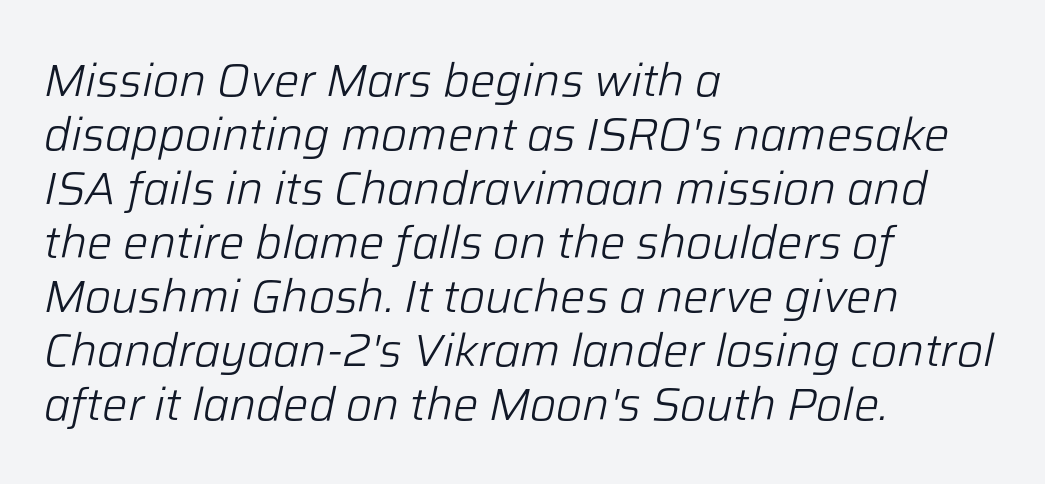
No extra ink here — the face is not bold. Caption: multi-line text, flush left, ragged right. Words appear dense and cohesive because spacing is normal. Observe the lean: these are italic letterforms.
